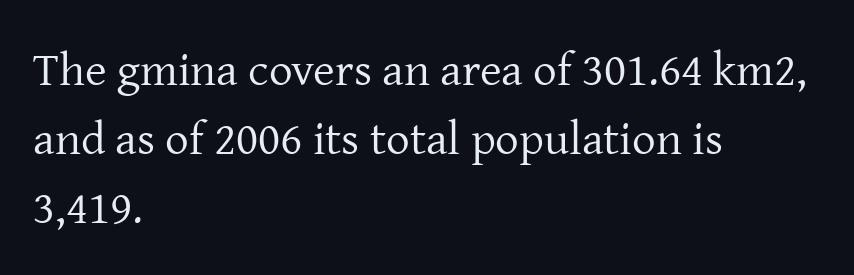
The image shows 47 px regular-weight serif type, upright; set left-aligned, normal line spacing (1.47x), normal letter spacing, not underlined; low stroke contrast and a medium x-height.
